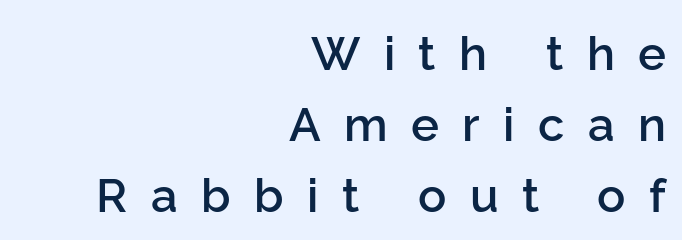
{"serif": "no", "italic": "no", "bold": "semi", "weight": "semibold", "width": "normal", "stroke_contrast": "low", "x_height": "medium", "monospaced": "no", "underline": "no", "align": "right", "line_spacing": "normal", "line_spacing_ratio": 1.51, "letter_spacing": "wide", "letter_spacing_em": 0.5, "glyph_px": 47}
